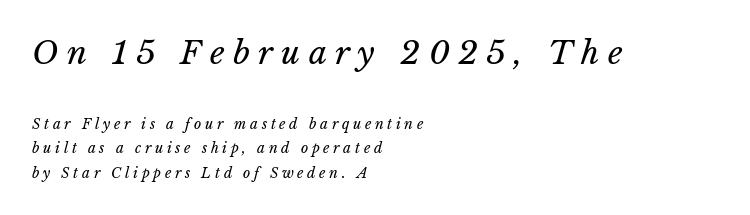
{"bold": "no", "weight": "regular", "width": "normal", "stroke_contrast": "low", "x_height": "medium", "monospaced": "no", "underline": "no", "align": "left", "line_spacing_ratio": 1.78, "letter_spacing": "wide", "letter_spacing_em": 0.26, "larger_block": "first", "size_ratio": 2.29, "glyph_px": 32}
